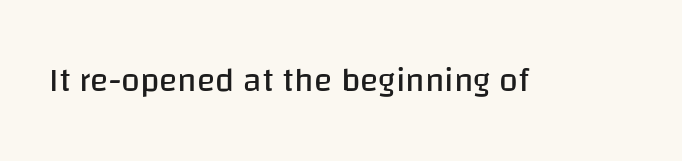
{"serif": "no", "italic": "no", "bold": "no", "weight": "regular", "width": "normal", "stroke_contrast": "low", "x_height": "large", "monospaced": "no", "underline": "no", "letter_spacing": "normal", "letter_spacing_em": 0.0, "glyph_px": 34}
